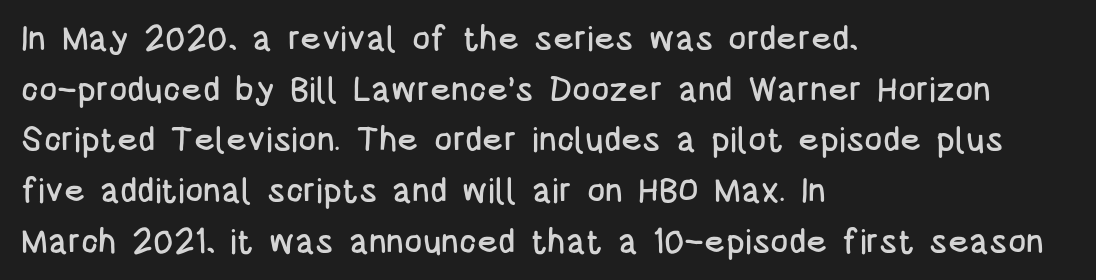
The image shows 34 px condensed sans-serif type, upright; set left-aligned, normal line spacing (1.49x), normal letter spacing, not underlined; low stroke contrast and a large x-height.
